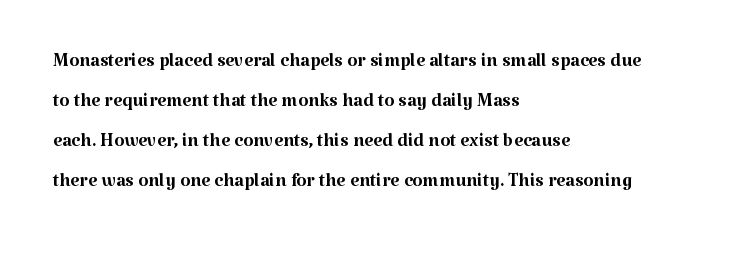
{"italic": "no", "bold": "no", "underline": "no", "align": "left", "line_spacing": "normal", "line_spacing_ratio": 1.54, "letter_spacing": "normal", "letter_spacing_em": 0.0, "glyph_px": 26}
